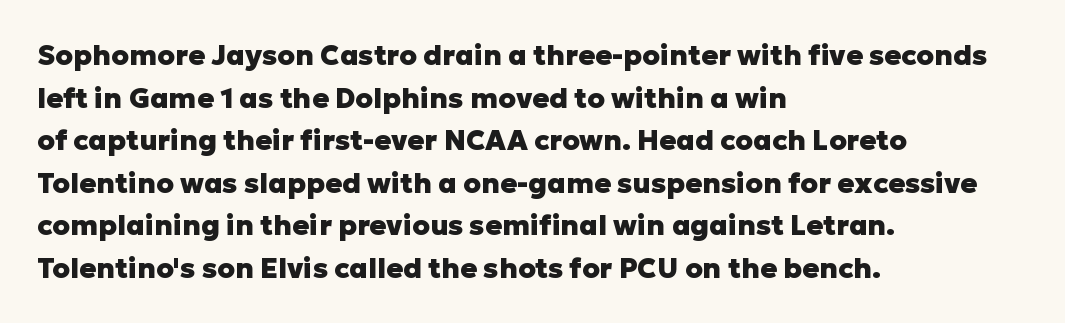
{"serif": "no", "italic": "no", "bold": "yes", "weight": "heavy", "width": "normal", "stroke_contrast": "low", "x_height": "medium", "monospaced": "no", "underline": "no", "align": "left", "line_spacing": "normal", "line_spacing_ratio": 1.52, "letter_spacing": "normal", "letter_spacing_em": 0.0, "glyph_px": 28}
